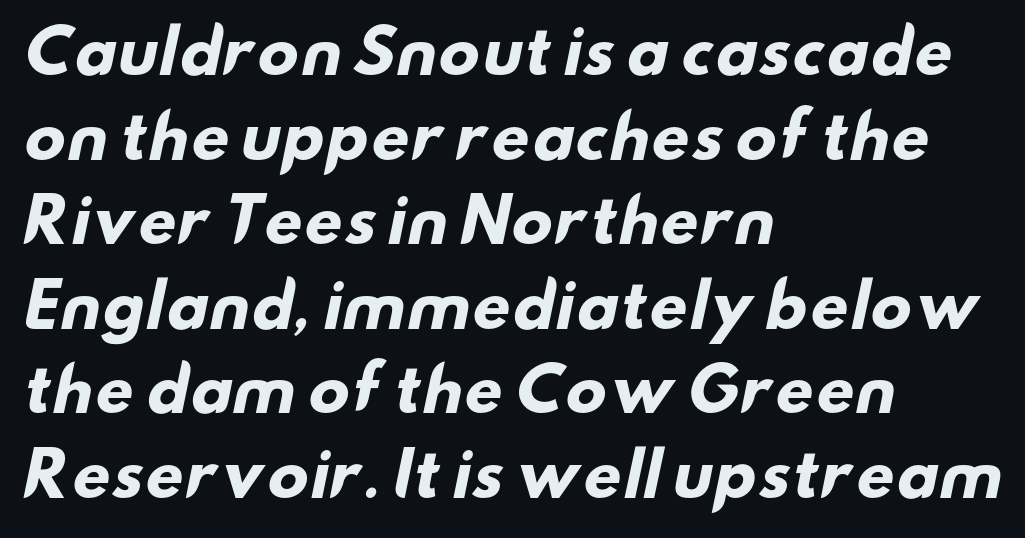
Q: Is the text bold? A: Yes.
Q: Is the typeface a serif or a sans-serif typeface? A: Sans-serif.
Q: Is the text underlined? A: No.
Q: How is the paragraph aligned? A: Left-aligned.
Q: Is the spacing between letters normal or unusually wide? A: Normal.
Q: Is the spacing between lines tight, normal or loose? A: Normal.
Q: Width (condensed, normal, or wide)? A: Wide.
Q: Stroke contrast? A: Low.
Q: x-height? A: Small.
Q: Monospaced? A: No.
